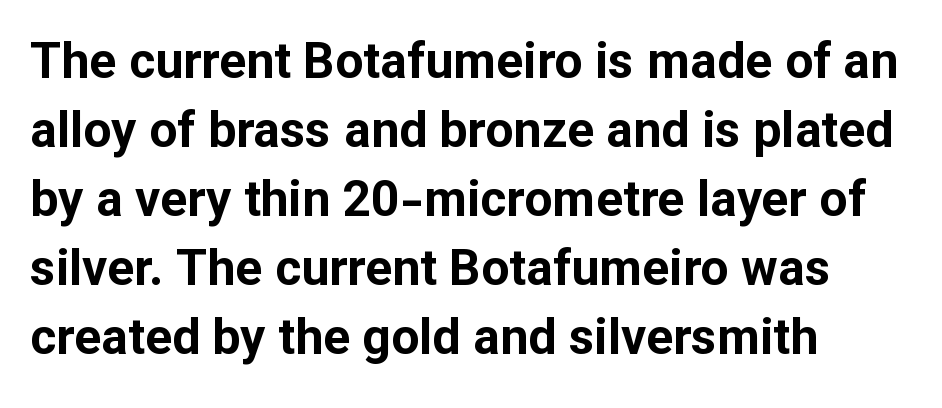
{"serif": "no", "italic": "no", "bold": "yes", "weight": "bold", "width": "normal", "stroke_contrast": "low", "x_height": "medium", "monospaced": "no", "underline": "no", "align": "left", "line_spacing": "normal", "line_spacing_ratio": 1.38, "letter_spacing": "normal", "letter_spacing_em": 0.0, "glyph_px": 50}
